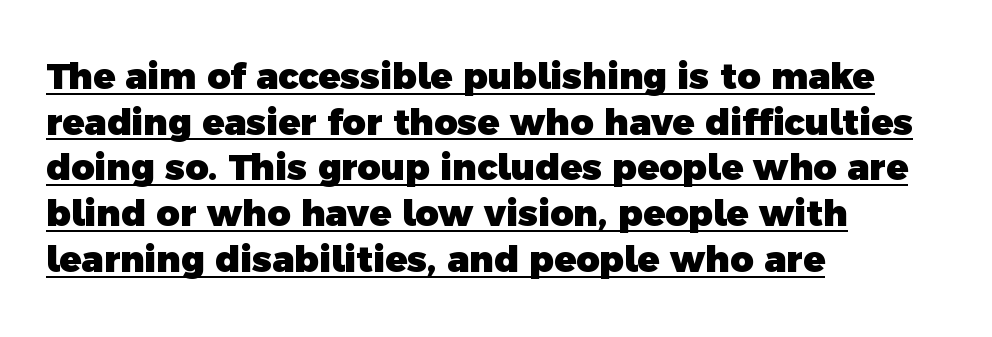
{"serif": "no", "bold": "yes", "weight": "heavy", "width": "normal", "x_height": "medium", "monospaced": "no", "underline": "yes", "align": "left", "line_spacing": "normal", "line_spacing_ratio": 1.27, "letter_spacing": "normal", "letter_spacing_em": 0.0, "glyph_px": 36}
